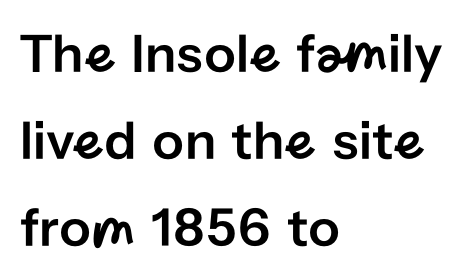
Q: Is the text italic (slanted)? A: No, it is upright.
Q: Is the typeface a serif or a sans-serif typeface? A: Sans-serif.
Q: Is the text underlined? A: No.
Q: How is the paragraph aligned? A: Left-aligned.
Q: Is the spacing between letters normal or unusually wide? A: Normal.
Q: Is the spacing between lines tight, normal or loose? A: Normal.
Q: Width (condensed, normal, or wide)? A: Normal.
Q: Stroke contrast? A: Low.
Q: x-height? A: Medium.
Q: Monospaced? A: No.
